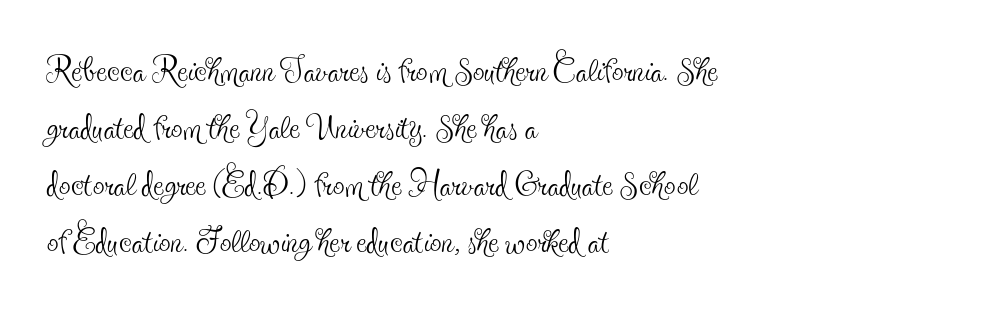
Looks like regular typesetting: each glyph gets only the width it needs. Here the glyphs are tracked normally, forming tight word shapes. The passage shown is not underscored anywhere. The rendering anchors every line to the left-hand side. Bold? No — there's no thickening of the strokes.
